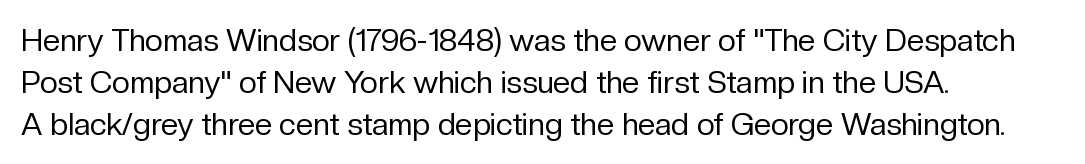
{"serif": "no", "italic": "no", "bold": "no", "weight": "regular", "width": "normal", "stroke_contrast": "low", "x_height": "medium", "monospaced": "no", "underline": "no", "align": "left", "line_spacing": "normal", "line_spacing_ratio": 1.35, "letter_spacing": "normal", "letter_spacing_em": 0.0, "glyph_px": 31}
